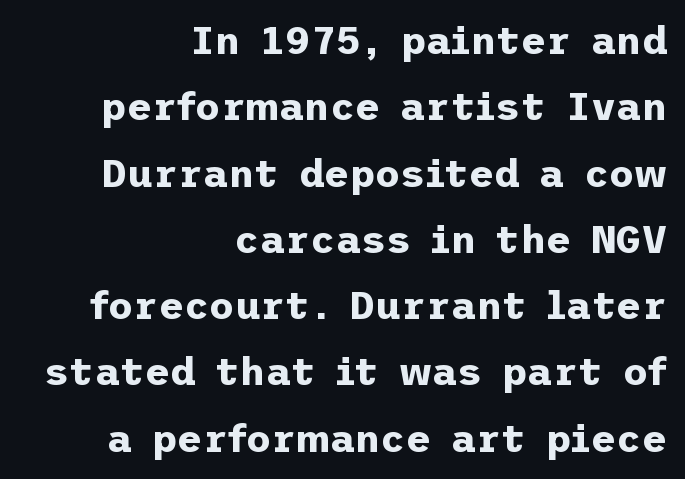
Q: Is the text bold? A: Yes.
Q: Is the text italic (slanted)? A: No, it is upright.
Q: Is the typeface a serif or a sans-serif typeface? A: Sans-serif.
Q: Is the text underlined? A: No.
Q: How is the paragraph aligned? A: Right-aligned.
Q: Is the spacing between letters normal or unusually wide? A: Normal.
Q: Is the spacing between lines tight, normal or loose? A: Normal.
Q: Width (condensed, normal, or wide)? A: Normal.
Q: Stroke contrast? A: Low.
Q: x-height? A: Medium.
